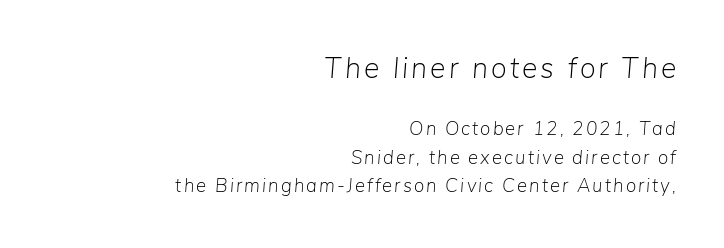
Q: Is the text bold? A: No.
Q: Is the text italic (slanted)? A: Yes, it leans right by about 5 degrees.
Q: Is the text underlined? A: No.
Q: How is the paragraph aligned? A: Right-aligned.
Q: Is the spacing between lines tight, normal or loose? A: Normal.
Q: Which block of text is set in a larger size, the first (top) or the second (bottom)? A: The first (top) one.
Q: Width (condensed, normal, or wide)? A: Normal.
Q: Stroke contrast? A: Low.
Q: x-height? A: Medium.
Q: Monospaced? A: No.
